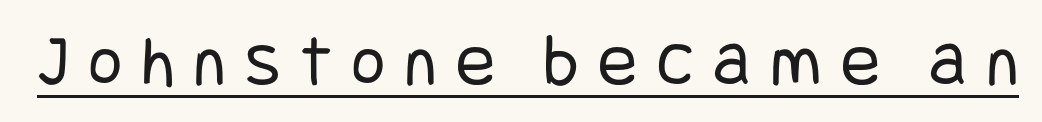
Observe the absence of serifs on each vertical stroke in this sample. This reads as an unemphasized weight, regular at the heaviest. What decoration does the sample have? An underline. Caption: expanded tracking, letters set apart.
